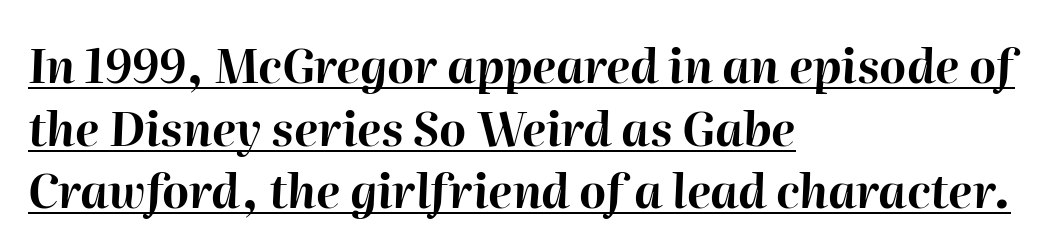
{"italic": "yes", "lean": "right", "slant_degrees": 2, "bold": "yes", "weight": "bold", "width": "normal", "stroke_contrast": "high", "x_height": "medium", "monospaced": "no", "underline": "yes", "align": "left", "line_spacing": "normal", "line_spacing_ratio": 1.36, "letter_spacing": "normal", "letter_spacing_em": 0.0, "glyph_px": 46}
